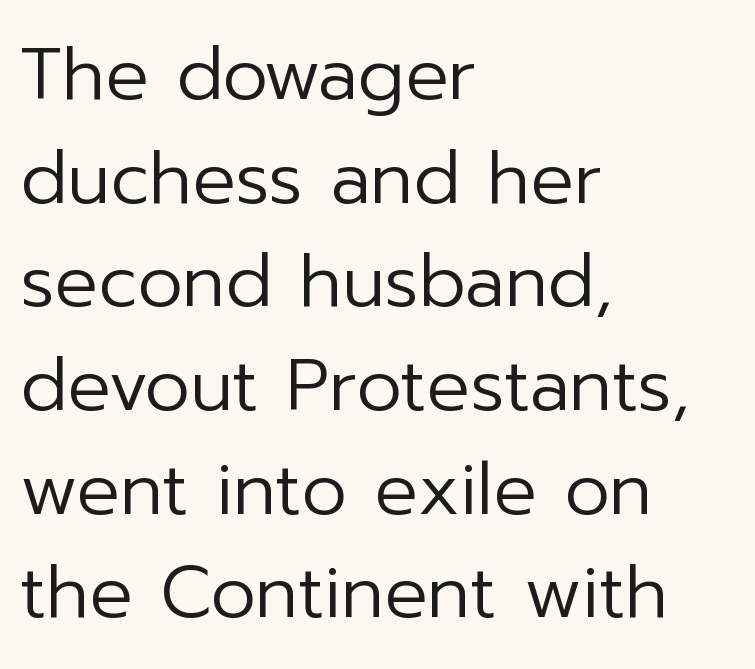
This sample uses an upright cut, with every glyph sitting square on the baseline. The weight tops out at a normal text grade. The passage shown is typed in a proportional face where columns would drift. One glance says typical: line gaps are just what's usual. A sans-serif font was chosen for this passage. Quick note: underline off.
